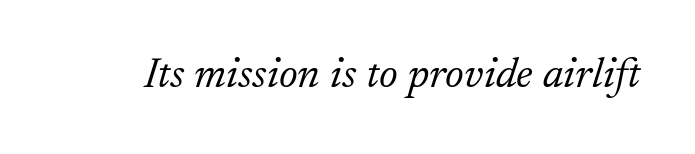
The font's italic variant was chosen for this text. Between one letter and the next there's only the usual sliver of space. Do the characters align in a grid? No, the font is proportional. Think standard paragraph weight, or any step lighter than that. The text was rendered using a seriffed face with decorative stroke endings.
